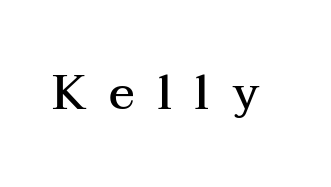
The image shows 48 px semibold, wide serif type, upright; set unusually wide letter spacing (+0.46 em), not underlined; medium stroke contrast and a medium x-height.
